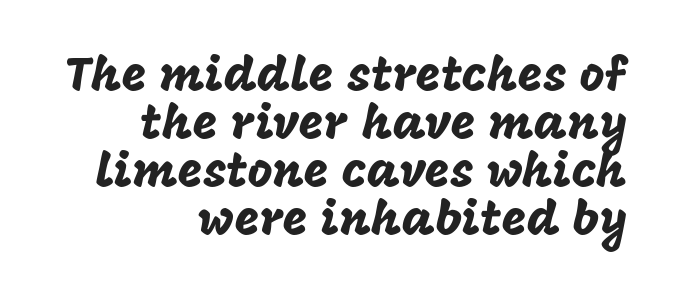
The image shows 48 px sans-serif type; set right-aligned, tight line spacing (1.0x), normal letter spacing, not underlined; low stroke contrast and a large x-height.
